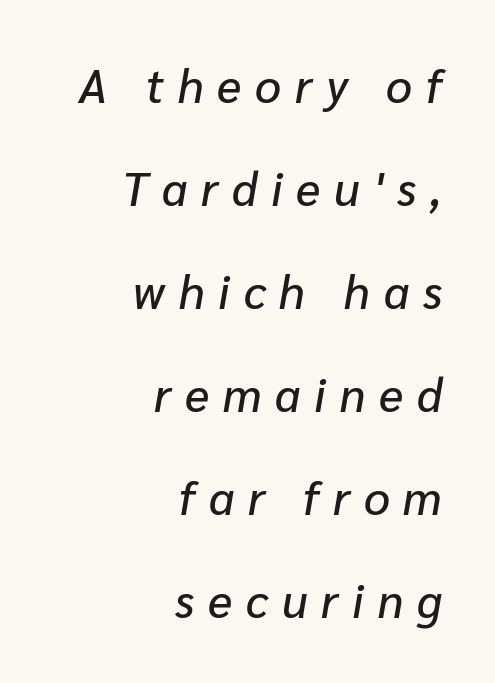
The image shows 46 px text type, italic (leaning right); set right-aligned, loose line spacing (2.24x), unusually wide letter spacing (+0.3 em), not underlined; low stroke contrast and a medium x-height.
